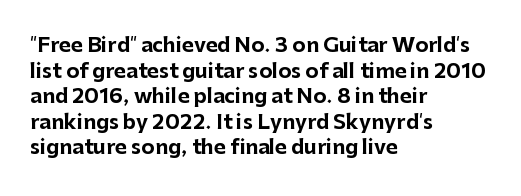
The image shows 20 px bold type, upright; set left-aligned, normal line spacing (1.28x), normal letter spacing, not underlined.
